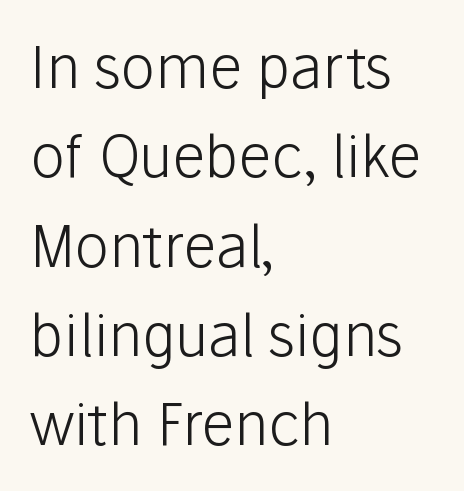
Stroke mass is kept to a normal reading level or below. The space beneath each line is pristine and unruled. Posture: vertical. Here the glyphs are tracked normally, forming tight word shapes. A student would call this left alignment; a typographer would say flush left, rag right.
